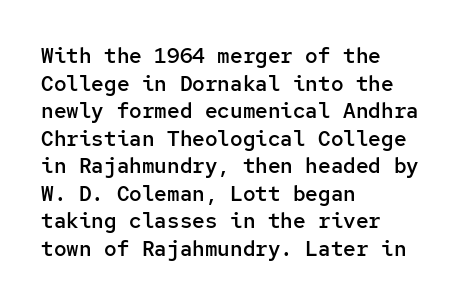
The image shows 21 px text type, upright; set left-aligned, normal line spacing (1.31x), normal letter spacing, not underlined.
